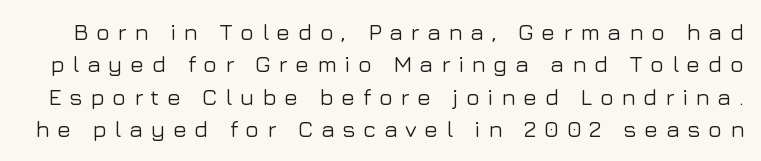
The image shows 23 px text type, upright; set normal line spacing (1.41x), unusually wide letter spacing (+0.33 em), not underlined.
